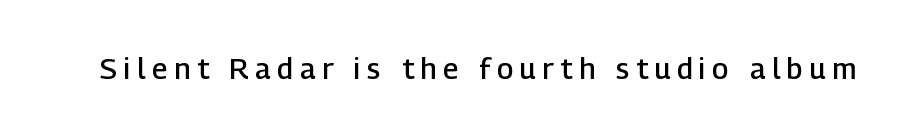
Q: Is the text bold? A: Semi-bold.
Q: Is the text italic (slanted)? A: No, it is upright.
Q: Is the typeface a serif or a sans-serif typeface? A: Sans-serif.
Q: Is the text underlined? A: No.
Q: Is the spacing between letters normal or unusually wide? A: Unusually wide.
Q: Width (condensed, normal, or wide)? A: Normal.
Q: Stroke contrast? A: Low.
Q: x-height? A: Medium.
Q: Monospaced? A: No.
